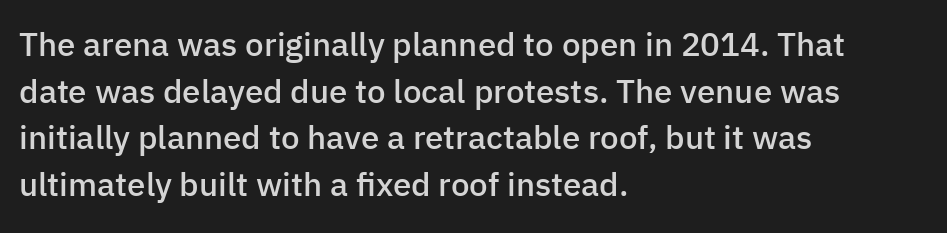
Q: Is the text bold? A: Semi-bold.
Q: Is the text italic (slanted)? A: No, it is upright.
Q: Is the typeface a serif or a sans-serif typeface? A: Sans-serif.
Q: Is the text underlined? A: No.
Q: How is the paragraph aligned? A: Left-aligned.
Q: Is the spacing between letters normal or unusually wide? A: Normal.
Q: Is the spacing between lines tight, normal or loose? A: Normal.
Q: Width (condensed, normal, or wide)? A: Normal.
Q: Stroke contrast? A: Low.
Q: x-height? A: Medium.
Q: Monospaced? A: No.
